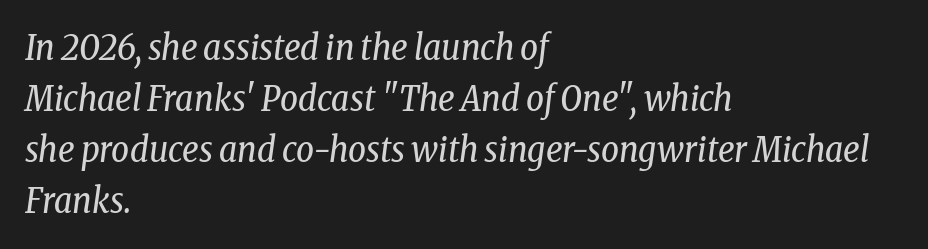
The image shows 35 px regular-weight, condensed serif type, italic (leaning right); set left-aligned, normal line spacing (1.46x), normal letter spacing, not underlined; low stroke contrast and a medium x-height.
